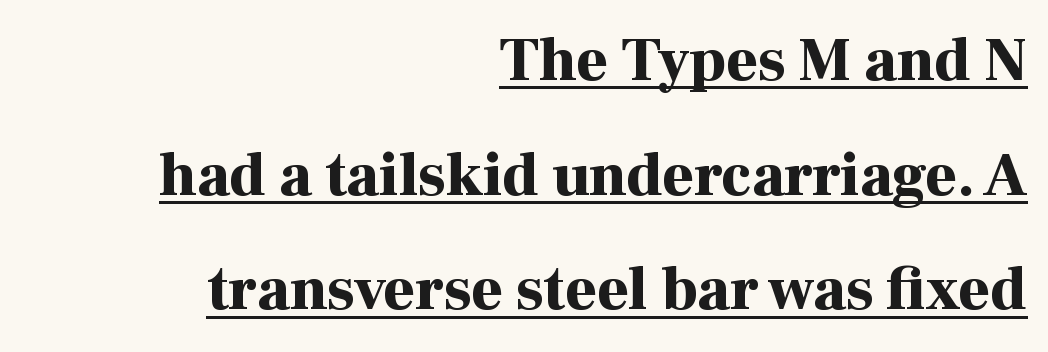
Q: Is the text bold? A: Yes.
Q: Is the text italic (slanted)? A: No, it is upright.
Q: Is the typeface a serif or a sans-serif typeface? A: Serif.
Q: Is the text underlined? A: Yes.
Q: How is the paragraph aligned? A: Right-aligned.
Q: Is the spacing between letters normal or unusually wide? A: Normal.
Q: Width (condensed, normal, or wide)? A: Normal.
Q: Stroke contrast? A: High.
Q: x-height? A: Medium.
Q: Monospaced? A: No.
